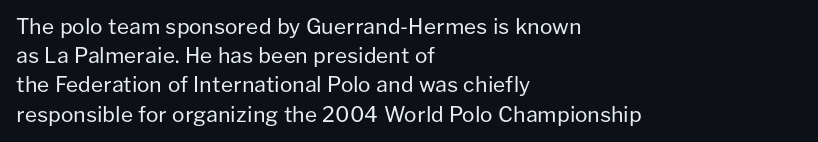
{"italic": "no", "bold": "no", "underline": "no", "align": "left", "line_spacing": "normal", "line_spacing_ratio": 1.39, "letter_spacing": "normal", "letter_spacing_em": 0.0, "glyph_px": 21}
